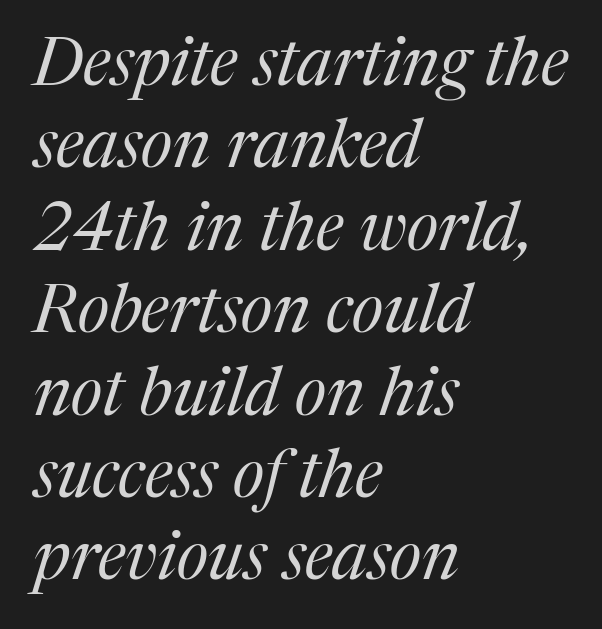
The image shows 67 px regular-weight serif type, italic (leaning right); set left-aligned, line spacing 1.23x, normal letter spacing, not underlined; medium stroke contrast and a medium x-height.
